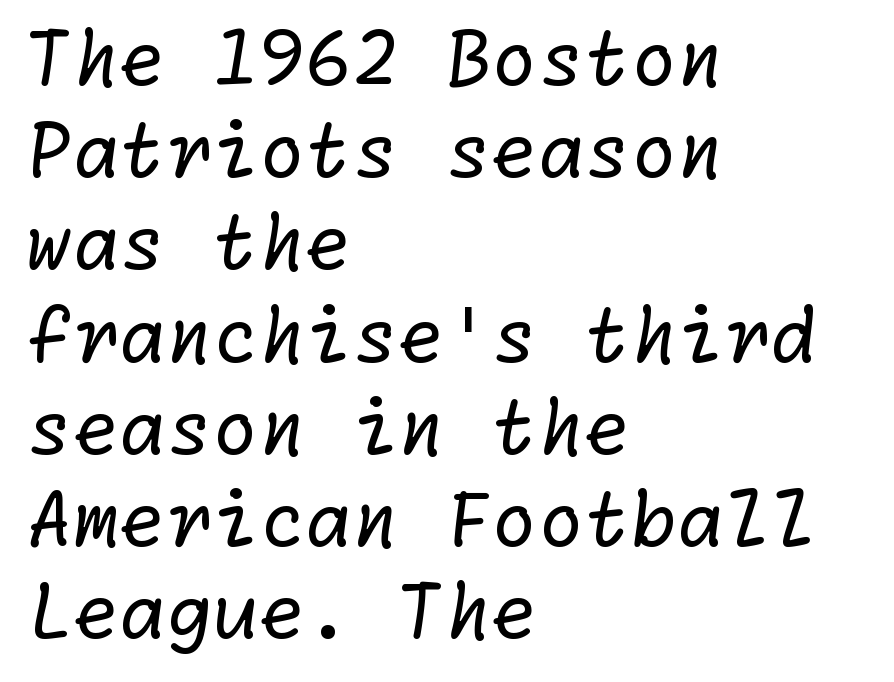
The image shows 75 px regular-weight sans-serif type; set left-aligned, line spacing 1.23x, normal letter spacing, not underlined; low stroke contrast and a medium x-height.
